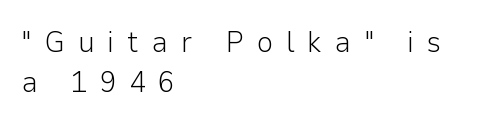
The image shows 30 px light sans-serif type, upright; set left-aligned, normal line spacing (1.33x), unusually wide letter spacing (+0.42 em), not underlined; low stroke contrast and a medium x-height.
